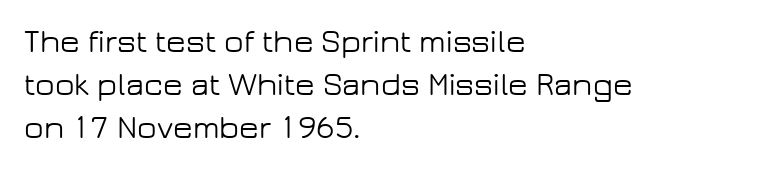
The image shows 32 px wide sans-serif type, upright; set left-aligned, normal line spacing (1.34x), normal letter spacing, not underlined; low stroke contrast and a medium x-height.
